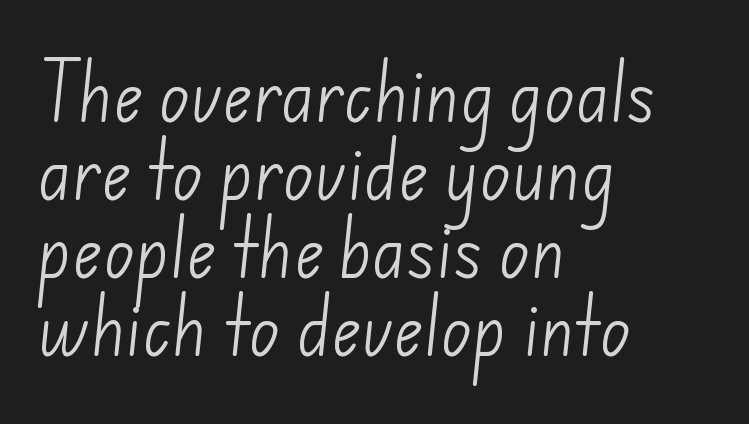
{"serif": "no", "bold": "no", "weight": "light", "width": "normal", "stroke_contrast": "low", "x_height": "small", "monospaced": "no", "underline": "no", "align": "left", "line_spacing_ratio": 1.22, "letter_spacing": "normal", "letter_spacing_em": 0.0, "glyph_px": 64}
